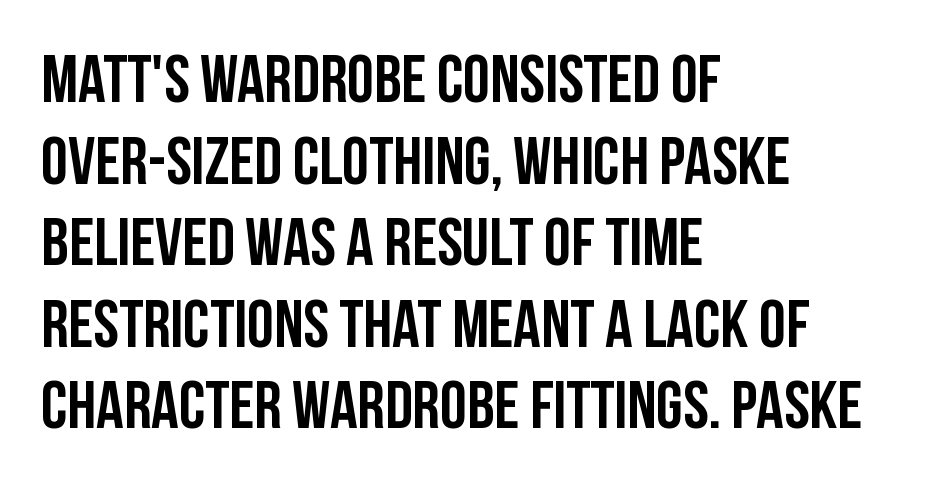
{"serif": "no", "italic": "no", "width": "condensed", "stroke_contrast": "low", "x_height": "large", "monospaced": "no", "underline": "no", "align": "left", "line_spacing_ratio": 1.2, "letter_spacing": "normal", "letter_spacing_em": 0.0, "glyph_px": 68}
